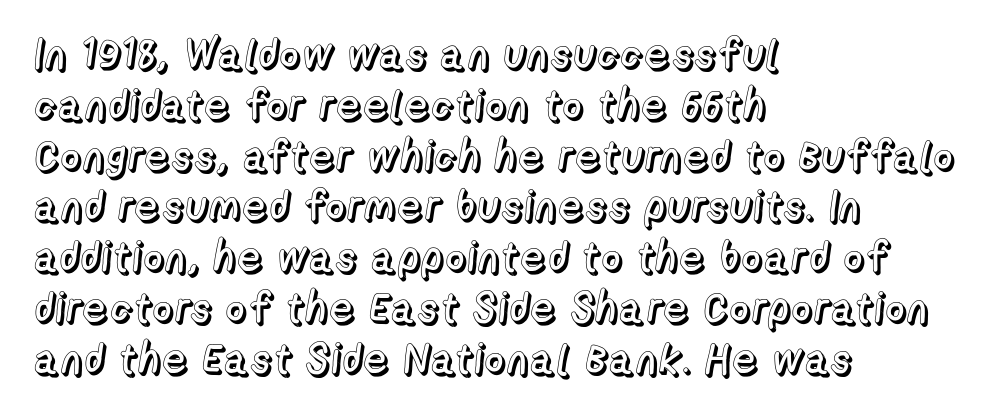
Descender tails drop into unmarked territory. Is the block centered? No — it sits flush against the left margin. The face used here is proportionally spaced, like ordinary book or web type. Is the letter spacing exaggerated? No — it looks like the ordinary default.
